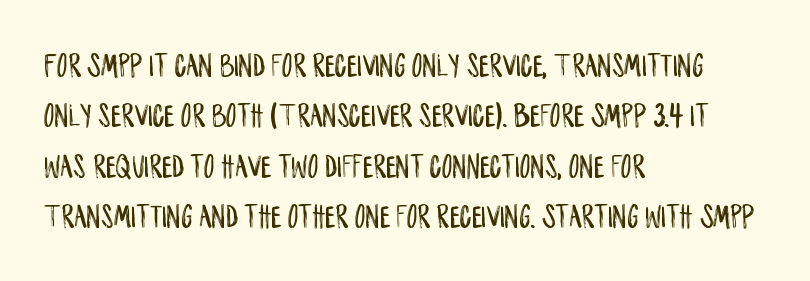
The image shows 34 px condensed sans-serif type, upright; set left-aligned, normal line spacing (1.48x), normal letter spacing, not underlined; low stroke contrast and a large x-height.
